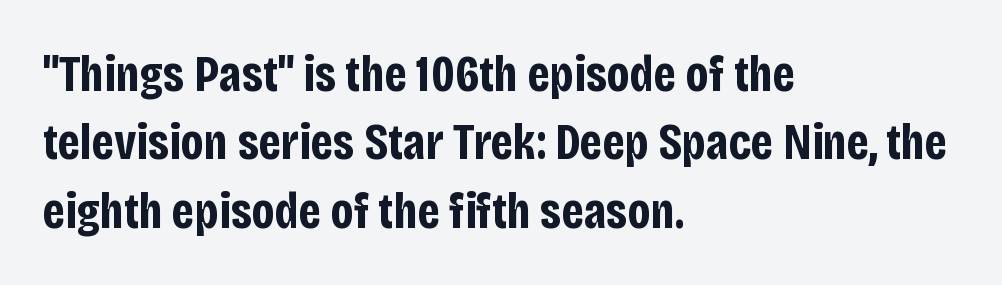
Q: Is the text bold? A: Yes.
Q: Is the text italic (slanted)? A: No, it is upright.
Q: Is the typeface a serif or a sans-serif typeface? A: Sans-serif.
Q: Is the text underlined? A: No.
Q: How is the paragraph aligned? A: Left-aligned.
Q: Is the spacing between letters normal or unusually wide? A: Normal.
Q: Is the spacing between lines tight, normal or loose? A: Normal.
Q: Width (condensed, normal, or wide)? A: Condensed.
Q: Stroke contrast? A: Low.
Q: x-height? A: Large.
Q: Monospaced? A: No.
